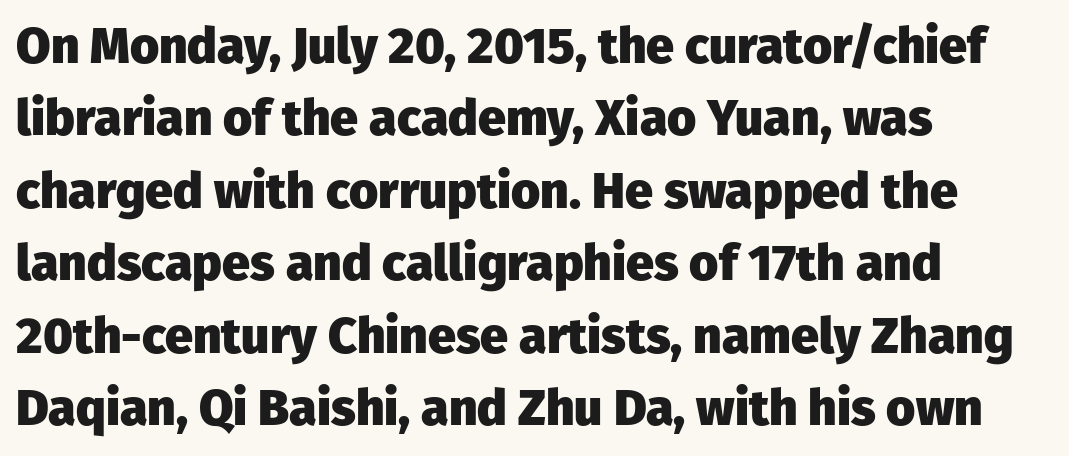
Q: Is the text bold? A: Yes.
Q: Is the text italic (slanted)? A: No, it is upright.
Q: Is the typeface a serif or a sans-serif typeface? A: Sans-serif.
Q: Is the text underlined? A: No.
Q: How is the paragraph aligned? A: Left-aligned.
Q: Is the spacing between letters normal or unusually wide? A: Normal.
Q: Is the spacing between lines tight, normal or loose? A: Normal.
Q: Width (condensed, normal, or wide)? A: Normal.
Q: Stroke contrast? A: Low.
Q: x-height? A: Medium.
Q: Monospaced? A: No.
